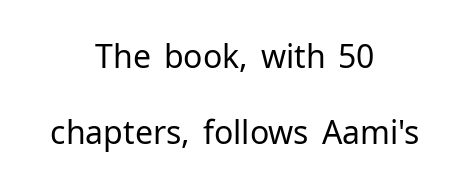
{"serif": "no", "italic": "no", "bold": "no", "weight": "regular", "width": "normal", "stroke_contrast": "low", "x_height": "medium", "monospaced": "no", "underline": "no", "align": "center", "line_spacing": "loose", "line_spacing_ratio": 2.37, "letter_spacing": "normal", "letter_spacing_em": 0.0, "glyph_px": 32}
